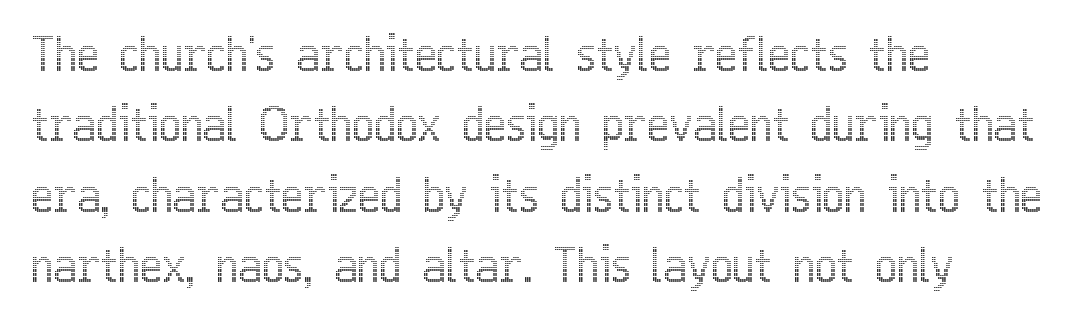
Normally led — the rows are evenly, conventionally spaced. What stands out about the letter spacing? Nothing — it is the standard amount. Each letter keeps its own natural width here, so spacing adapts to shape. Left-aligned paragraph, ragged on the right.
